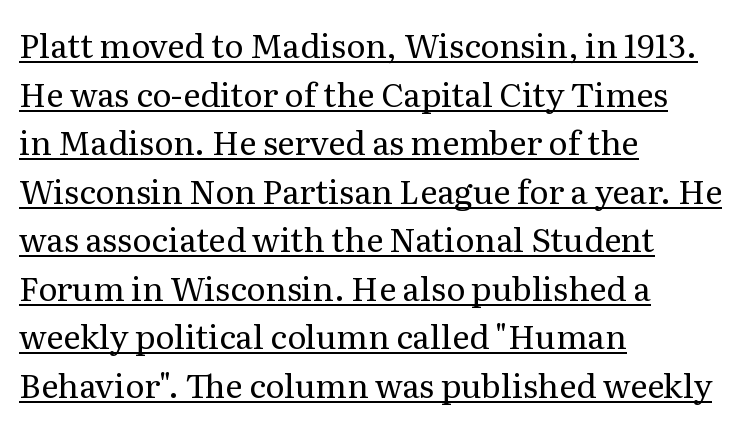
Each line of the rendering has a horizontal stroke beneath the glyphs. The glyphs in this specimen are seriffed. Heaviness? Minimal to ordinary, like unemphasized prose. Does the lettering tilt? It doesn't — this is upright. You could call the tracking neutral — neither tight nor loose.
